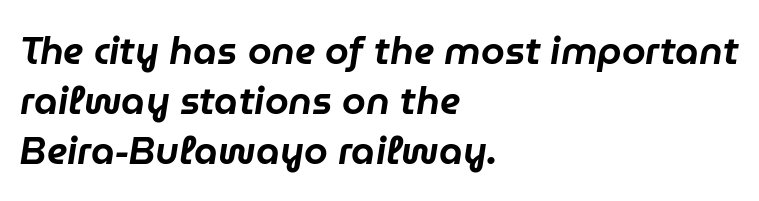
Observe the lean: these are italic letterforms. The rag falls on the right side of this text block. The tracking reads as untouched default to a designer's eye. The rendering uses natural spacing where letterforms have individual widths. Type without underlining. What's the leading like? Ordinary, nothing unusual.
